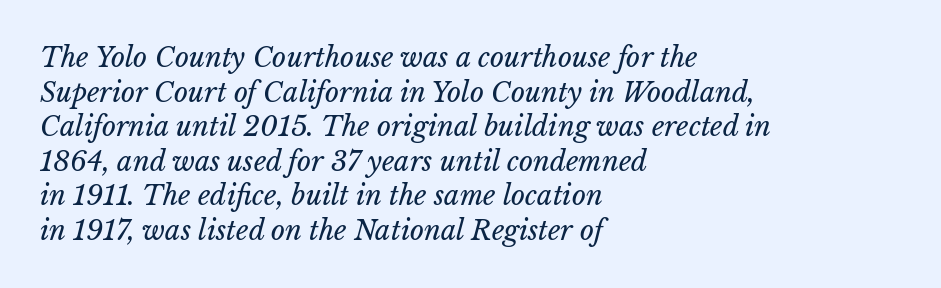
The image shows 27 px text type, italic (leaning right); set left-aligned, normal line spacing (1.28x), normal letter spacing, not underlined.
